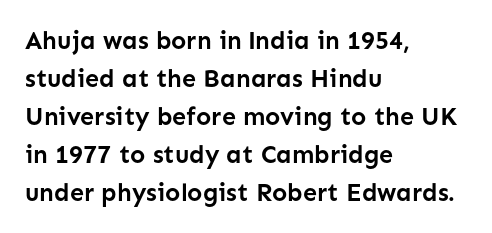
Leftover space on each line is placed entirely after the last word. Normally led — the rows are evenly, conventionally spaced. Type without underlining. Here the glyphs are tracked normally, forming tight word shapes.
